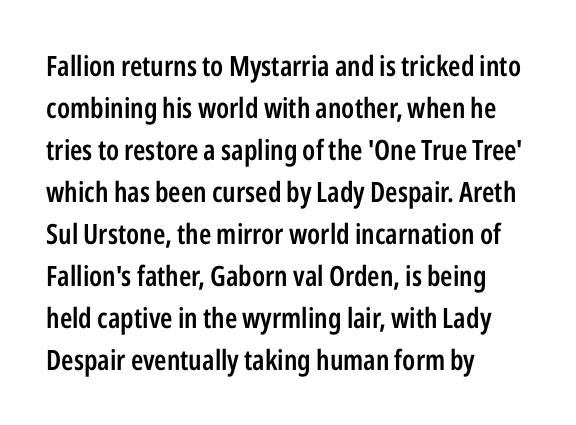
The glyphs are unaccompanied by any horizontal stroke below them. Designer's note — italics off, roman on. Leading matches the norm, producing a regular column. Line beginnings align vertically; line endings do not.
